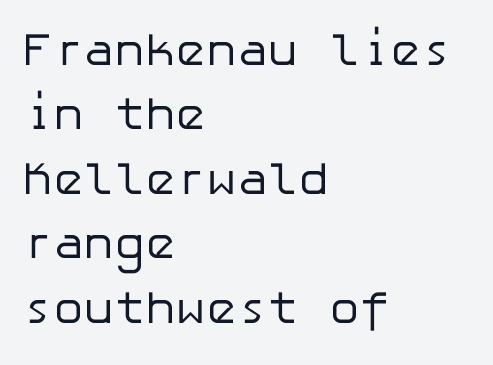
Q: Is the text bold? A: No.
Q: Is the text italic (slanted)? A: No, it is upright.
Q: Is the typeface a serif or a sans-serif typeface? A: Sans-serif.
Q: Is the text underlined? A: No.
Q: How is the paragraph aligned? A: Left-aligned.
Q: Is the spacing between letters normal or unusually wide? A: Normal.
Q: Is the spacing between lines tight, normal or loose? A: Normal.
Q: Width (condensed, normal, or wide)? A: Normal.
Q: Stroke contrast? A: Low.
Q: x-height? A: Medium.
